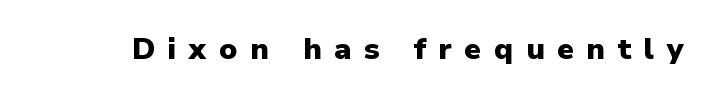
Q: Is the text bold? A: Yes.
Q: Is the text italic (slanted)? A: No, it is upright.
Q: Is the typeface a serif or a sans-serif typeface? A: Sans-serif.
Q: Is the text underlined? A: No.
Q: Is the spacing between letters normal or unusually wide? A: Unusually wide.
Q: Width (condensed, normal, or wide)? A: Normal.
Q: Stroke contrast? A: Low.
Q: x-height? A: Medium.
Q: Monospaced? A: No.
